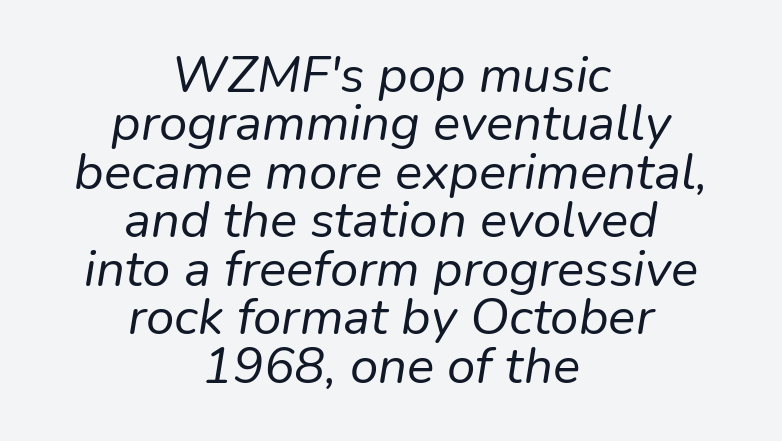
{"italic": "yes", "lean": "right", "slant_degrees": 9, "bold": "no", "weight": "regular", "width": "normal", "stroke_contrast": "low", "x_height": "medium", "monospaced": "no", "underline": "no", "align": "center", "line_spacing": "tight", "line_spacing_ratio": 0.95, "letter_spacing": "normal", "letter_spacing_em": 0.0, "glyph_px": 51}
